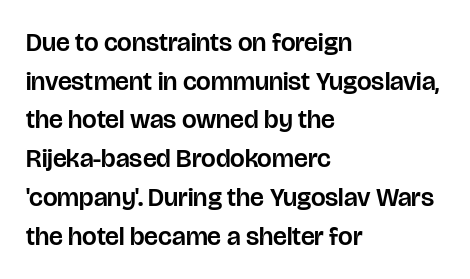
{"italic": "no", "underline": "no", "align": "left", "line_spacing": "normal", "line_spacing_ratio": 1.49, "letter_spacing": "normal", "letter_spacing_em": 0.0, "glyph_px": 26}
